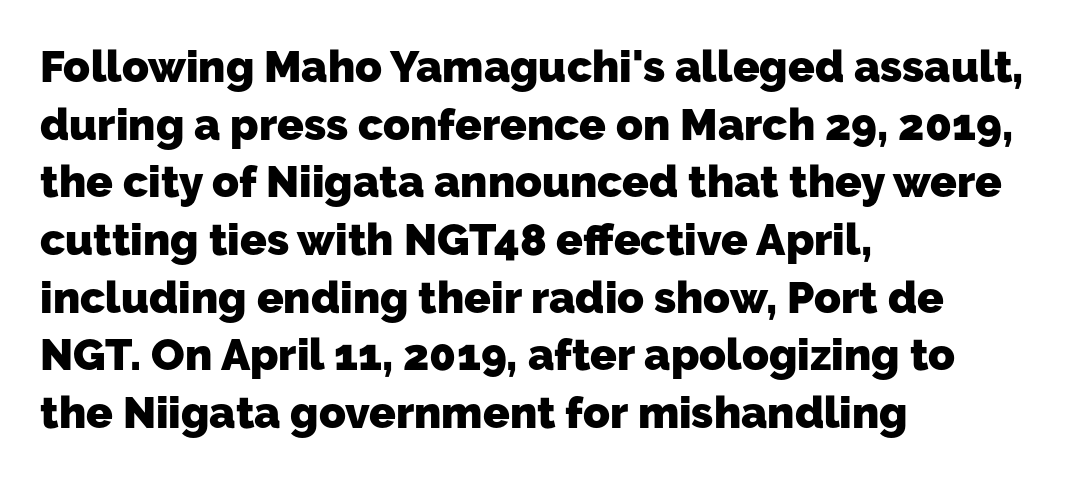
Unlike a traditional serif, this face leaves its strokes unadorned. Students, note that the glyphs here touch the page at normal intervals. Whoever set this chose a conventional vertical rhythm. Which margin do the lines hug? The left one — the right edge is uneven. Each letter keeps its own natural width here, so spacing adapts to shape.
